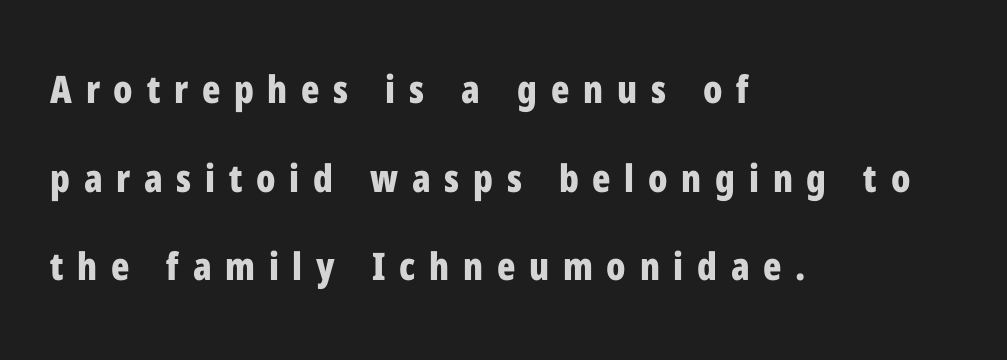
The image shows 38 px bold, condensed sans-serif type, upright; set left-aligned, loose line spacing (2.33x), unusually wide letter spacing (+0.36 em), not underlined; low stroke contrast and a medium x-height.
